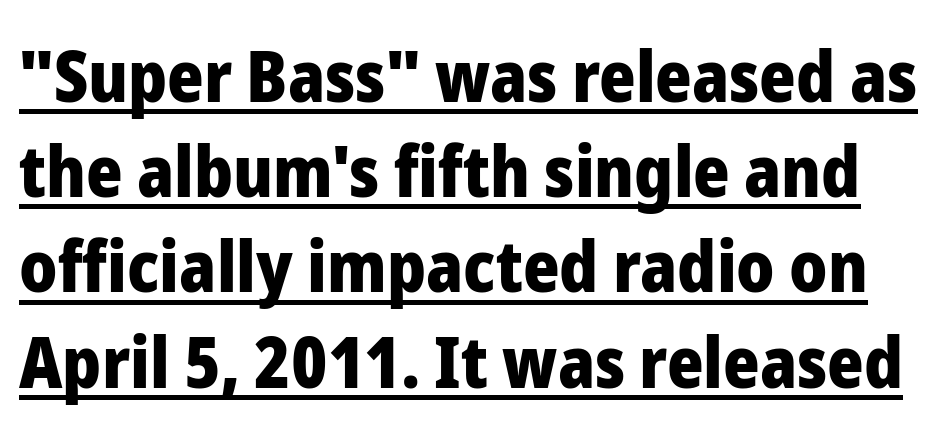
The image shows 70 px heavy sans-serif type, upright; set normal line spacing (1.36x), normal letter spacing, underlined; low stroke contrast and a medium x-height.
